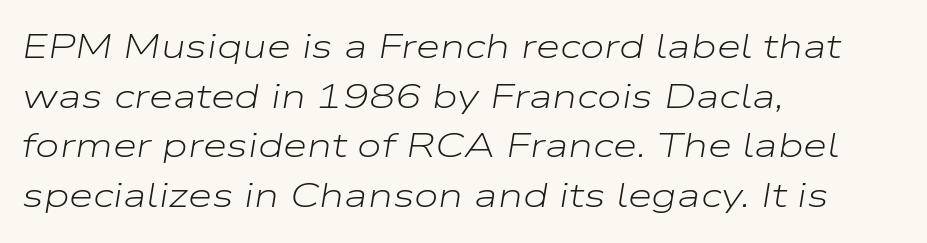
Q: Is the text bold? A: No.
Q: Is the text italic (slanted)? A: Yes, it leans right by about 9 degrees.
Q: Is the text underlined? A: No.
Q: How is the paragraph aligned? A: Left-aligned.
Q: Is the spacing between letters normal or unusually wide? A: Normal.
Q: Is the spacing between lines tight, normal or loose? A: Normal.
Q: Width (condensed, normal, or wide)? A: Wide.
Q: Stroke contrast? A: Low.
Q: x-height? A: Medium.
Q: Monospaced? A: No.
